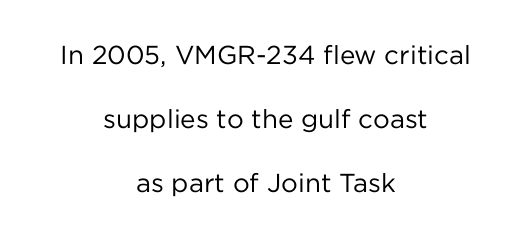
The weight tops out at a normal text grade. The line-height multiplier appears high, well above default. The area under the type is left untouched. The letters stand straight up with perfectly vertical stems. This sample is center-justified, so both line endings float freely. Tracking value appears to be zero — textbook default spacing.
